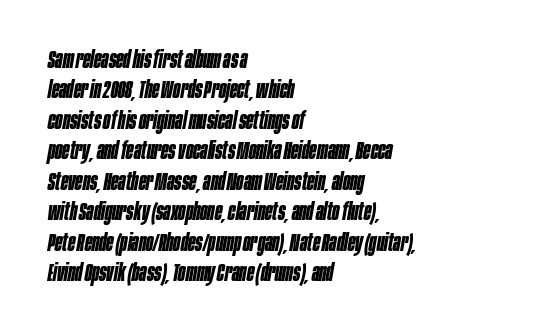
Q: Is the text bold? A: Yes.
Q: Is the text italic (slanted)? A: Yes, it leans right by about 10 degrees.
Q: Is the text underlined? A: No.
Q: How is the paragraph aligned? A: Left-aligned.
Q: Is the spacing between letters normal or unusually wide? A: Normal.
Q: Is the spacing between lines tight, normal or loose? A: Normal.
